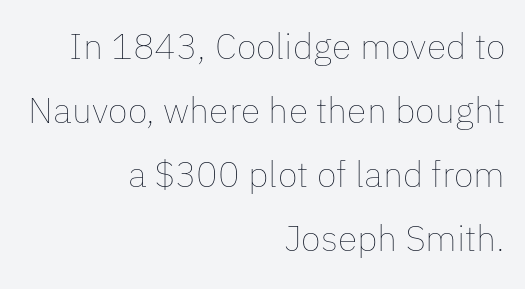
The image shows 36 px thin type, upright; set right-aligned, line spacing 1.78x, normal letter spacing, not underlined; low stroke contrast and a medium x-height.
